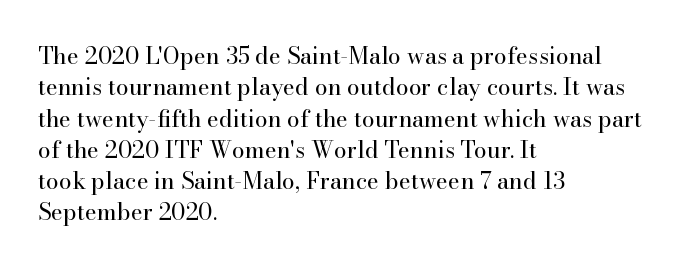
Q: Is the text bold? A: No.
Q: Is the text italic (slanted)? A: No, it is upright.
Q: Is the text underlined? A: No.
Q: How is the paragraph aligned? A: Left-aligned.
Q: Is the spacing between letters normal or unusually wide? A: Normal.
Q: Is the spacing between lines tight, normal or loose? A: Normal.
